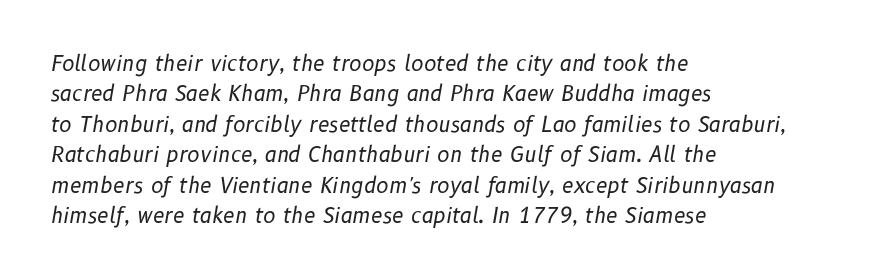
{"italic": "yes", "lean": "right", "slant_degrees": 10, "bold": "no", "underline": "no", "align": "left", "line_spacing": "normal", "line_spacing_ratio": 1.45, "letter_spacing": "normal", "letter_spacing_em": 0.0, "glyph_px": 21}
